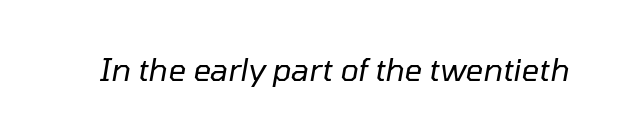
{"italic": "yes", "lean": "right", "slant_degrees": 10, "bold": "no", "weight": "regular", "width": "normal", "stroke_contrast": "low", "x_height": "medium", "monospaced": "no", "underline": "no", "letter_spacing": "normal", "letter_spacing_em": 0.0, "glyph_px": 31}
